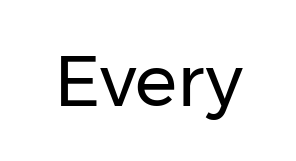
Q: Is the text bold? A: No.
Q: Is the text italic (slanted)? A: No, it is upright.
Q: Is the typeface a serif or a sans-serif typeface? A: Sans-serif.
Q: Is the text underlined? A: No.
Q: Is the spacing between letters normal or unusually wide? A: Normal.
Q: Width (condensed, normal, or wide)? A: Normal.
Q: Stroke contrast? A: Low.
Q: x-height? A: Medium.
Q: Monospaced? A: No.
